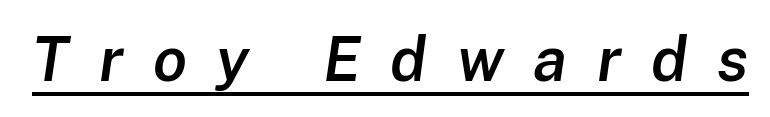
{"italic": "yes", "lean": "right", "slant_degrees": 8, "bold": "semi", "weight": "semibold", "width": "normal", "stroke_contrast": "low", "x_height": "medium", "monospaced": "no", "underline": "yes", "letter_spacing": "wide", "letter_spacing_em": 0.48, "glyph_px": 62}
